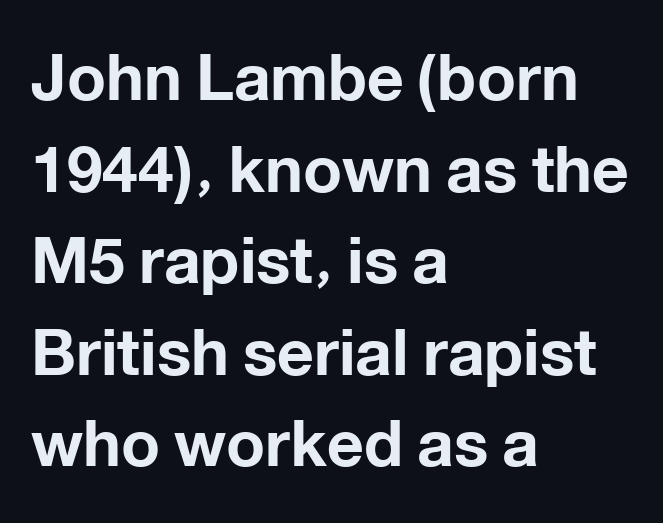
Is there any slant? The stems are plumb. These lines are rendered in a variable-pitch font. In terms of letterform style, serifs are entirely absent. The rendering uses a bold face; every stroke is thick and dark. Horizontally, the lines are justified to the leading edge only. Here the glyphs are tracked normally, forming tight word shapes.
